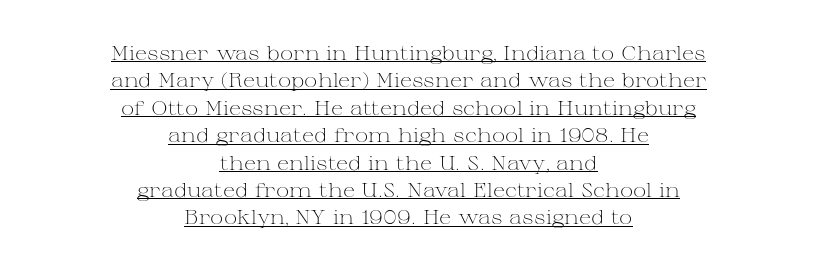
The image shows 20 px text type, upright; set centered, normal line spacing (1.37x), normal letter spacing, underlined.
